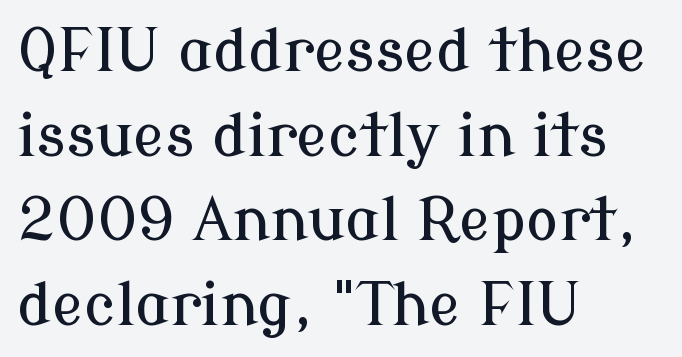
The image shows 60 px serif type, upright; set left-aligned, normal line spacing (1.41x), normal letter spacing, not underlined; low stroke contrast and a medium x-height.
